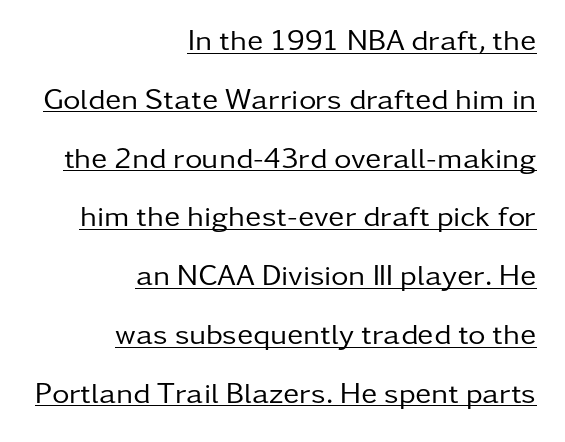
{"serif": "no", "italic": "no", "bold": "no", "weight": "regular", "width": "normal", "stroke_contrast": "low", "x_height": "medium", "monospaced": "no", "underline": "yes", "align": "right", "line_spacing": "loose", "line_spacing_ratio": 1.96, "letter_spacing": "normal", "letter_spacing_em": 0.0, "glyph_px": 30}
